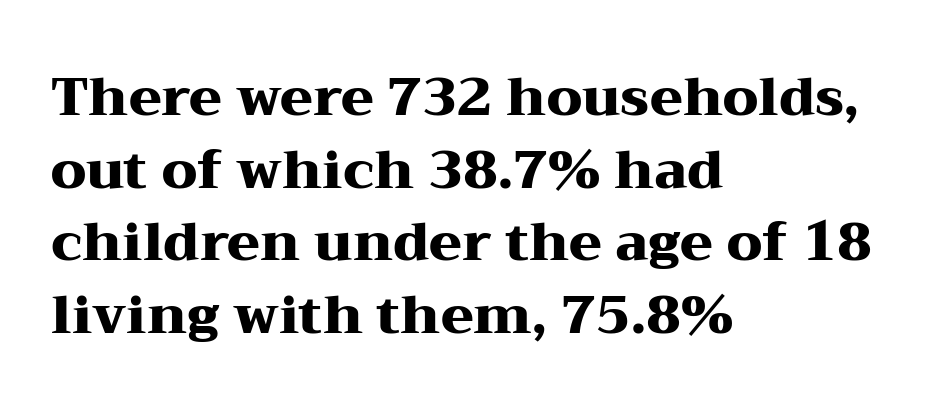
Q: Is the text bold? A: Yes.
Q: Is the text italic (slanted)? A: No, it is upright.
Q: Is the typeface a serif or a sans-serif typeface? A: Serif.
Q: Is the text underlined? A: No.
Q: How is the paragraph aligned? A: Left-aligned.
Q: Is the spacing between letters normal or unusually wide? A: Normal.
Q: Is the spacing between lines tight, normal or loose? A: Normal.
Q: Width (condensed, normal, or wide)? A: Wide.
Q: Stroke contrast? A: Medium.
Q: x-height? A: Medium.
Q: Monospaced? A: No.
